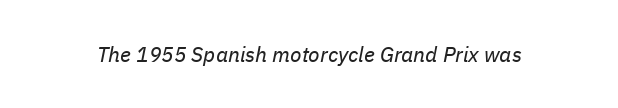
Q: Is the text bold? A: No.
Q: Is the text italic (slanted)? A: Yes, it leans right by about 11 degrees.
Q: Is the text underlined? A: No.
Q: Is the spacing between letters normal or unusually wide? A: Normal.
